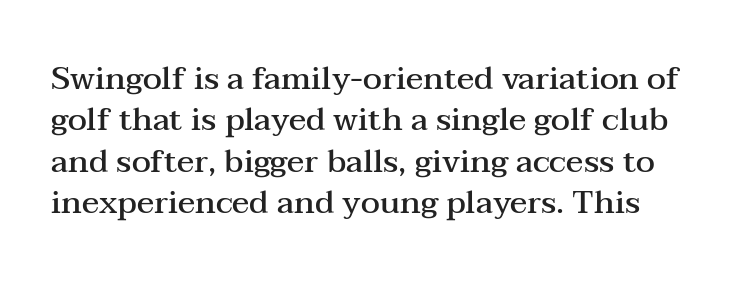
Is this a sans? No — the strokes have serifs. Inter-character spacing is left at the font's built-in metrics. A typesetter would call this proportional, since set widths differ per character. Letters rest on an invisible, unmarked baseline.
